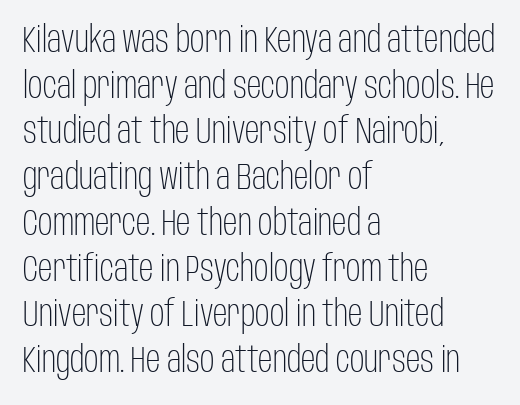
This sample has the flowing, uneven cadence of proportional lettering. Each row of text sits above clean, open space. Evenly set lines give the paragraph a standard silhouette. Honestly, the letter spacing is just normal — you wouldn't notice it.
